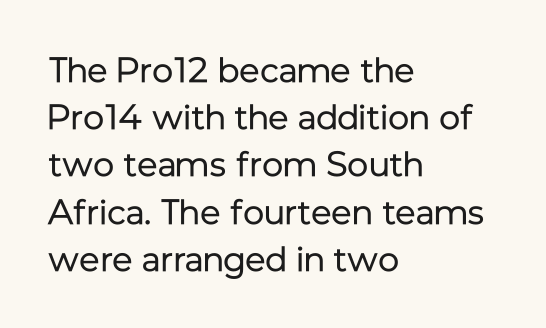
Q: Is the text bold? A: No.
Q: Is the text italic (slanted)? A: No, it is upright.
Q: Is the typeface a serif or a sans-serif typeface? A: Sans-serif.
Q: Is the text underlined? A: No.
Q: How is the paragraph aligned? A: Left-aligned.
Q: Is the spacing between letters normal or unusually wide? A: Normal.
Q: Is the spacing between lines tight, normal or loose? A: Normal.
Q: Width (condensed, normal, or wide)? A: Normal.
Q: Stroke contrast? A: Low.
Q: x-height? A: Medium.
Q: Monospaced? A: No.
